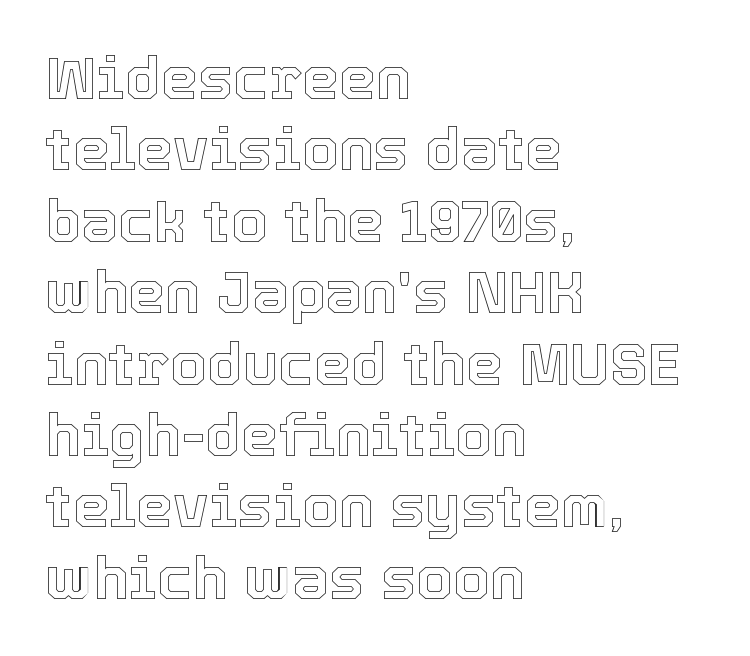
Looks like regular typesetting: each glyph gets only the width it needs. Vertical strokes here are truly vertical. Every row of glyphs begins at an identical x-position on the left. Spacing between characters is what you'd get straight out of the box. Anything drawn beneath the words? Only blank space.
